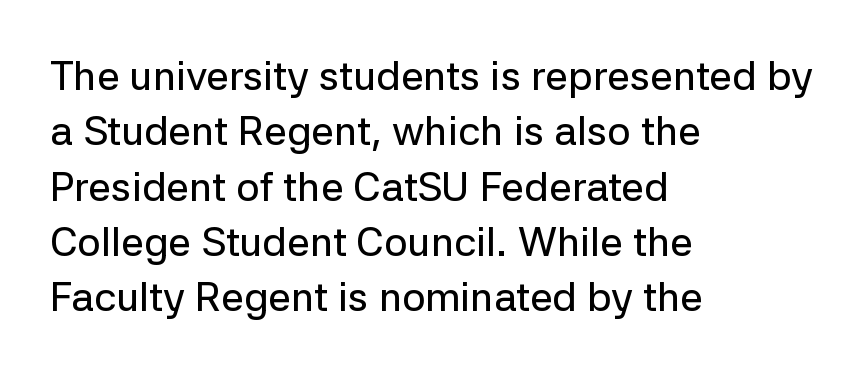
The image shows 41 px sans-serif type, upright; set left-aligned, normal line spacing (1.35x), normal letter spacing, not underlined; low stroke contrast and a medium x-height.
